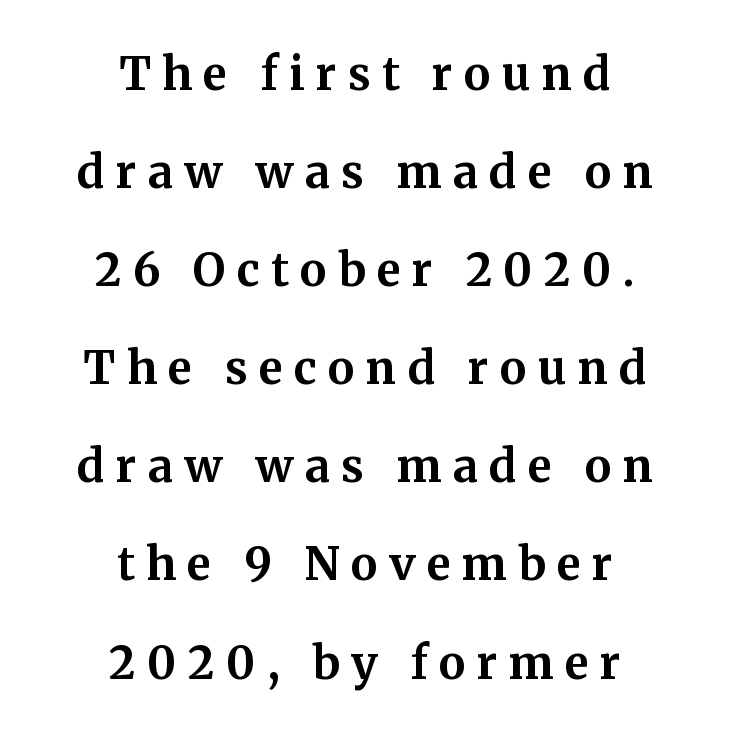
The image shows 45 px bold serif type, upright; set centered, loose line spacing (2.18x), unusually wide letter spacing (+0.25 em), not underlined; medium stroke contrast and a medium x-height.
